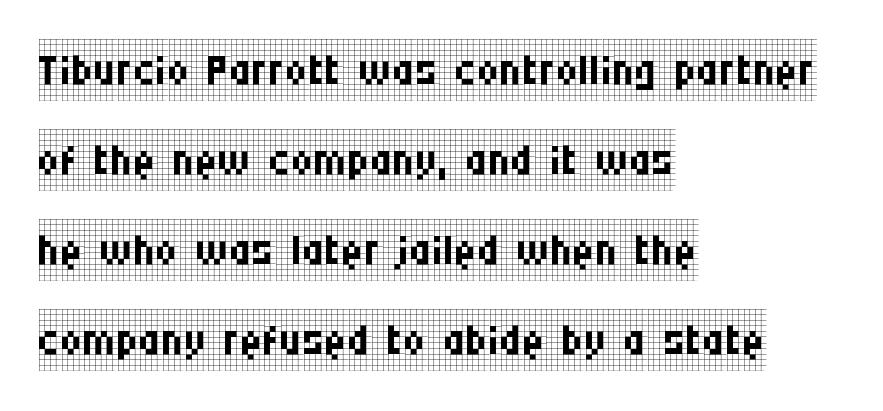
Q: Is the text bold? A: No.
Q: Is the text italic (slanted)? A: No, it is upright.
Q: Is the typeface a serif or a sans-serif typeface? A: Serif.
Q: Is the text underlined? A: No.
Q: How is the paragraph aligned? A: Left-aligned.
Q: Is the spacing between letters normal or unusually wide? A: Normal.
Q: Is the spacing between lines tight, normal or loose? A: Normal.
Q: Width (condensed, normal, or wide)? A: Condensed.
Q: Stroke contrast? A: Low.
Q: x-height? A: Large.
Q: Monospaced? A: No.
